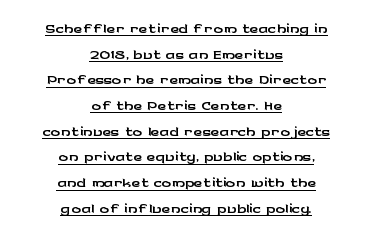
Q: Is the text italic (slanted)? A: No, it is upright.
Q: Is the text underlined? A: Yes.
Q: How is the paragraph aligned? A: Centered.
Q: Is the spacing between letters normal or unusually wide? A: Normal.
Q: Is the spacing between lines tight, normal or loose? A: Tight.
